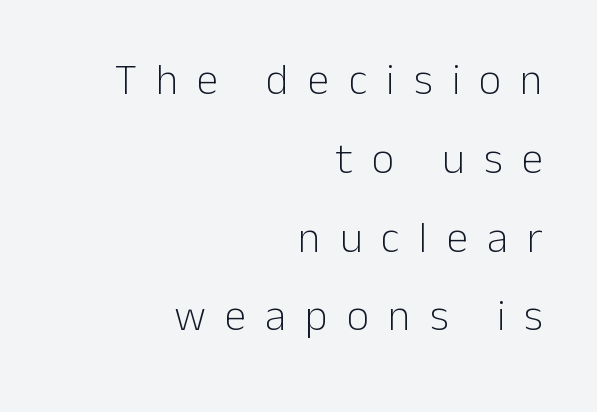
You can tell from the bare stems that sans-serif type was used. Descenders are the only things crossing below the line. The face used here is rendered with a markedly widened letterfit. Unlike italic type, these characters show no tilt at all. Looks like regular typesetting: each glyph gets only the width it needs. One-word summary of the alignment: right.
